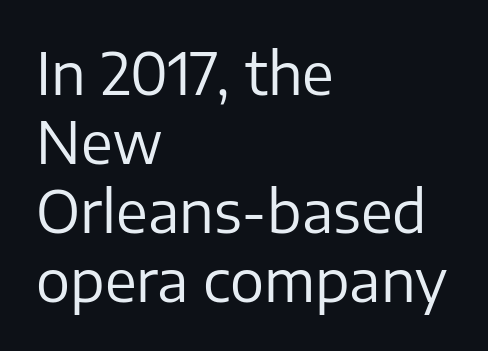
Spacing between characters is what you'd get straight out of the box. A typesetter would call this proportional, since set widths differ per character. I'd call this a sans setting — the letters go barefoot. Unlike italic type, these characters show no tilt at all.
